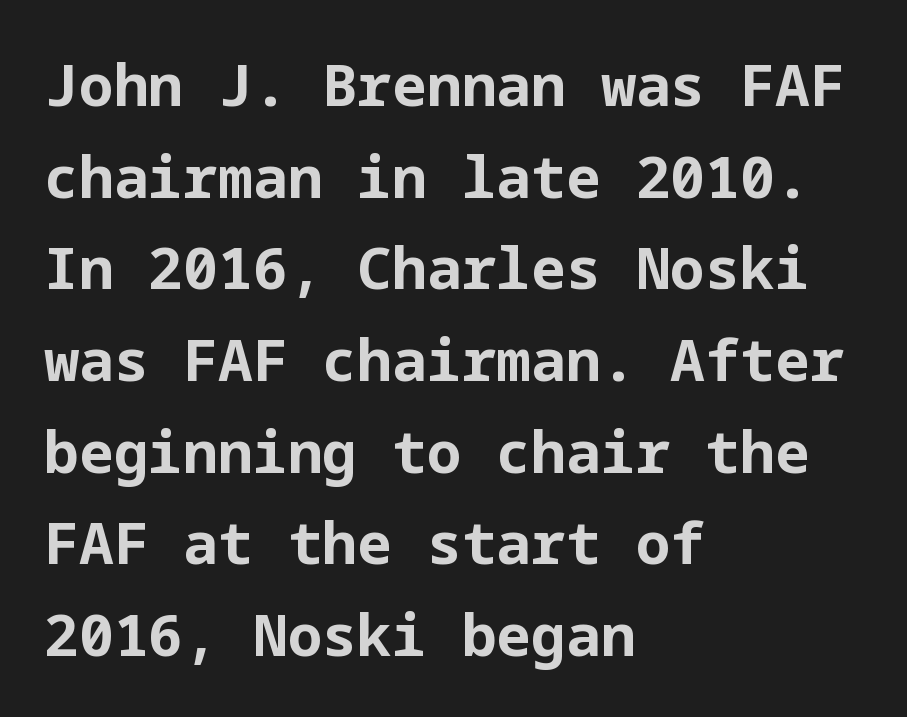
Q: Is the text bold? A: Yes.
Q: Is the text italic (slanted)? A: No, it is upright.
Q: Is the typeface a serif or a sans-serif typeface? A: Sans-serif.
Q: Is the text underlined? A: No.
Q: How is the paragraph aligned? A: Left-aligned.
Q: Is the spacing between letters normal or unusually wide? A: Normal.
Q: Is the spacing between lines tight, normal or loose? A: Normal.
Q: Width (condensed, normal, or wide)? A: Normal.
Q: Stroke contrast? A: Low.
Q: x-height? A: Medium.
